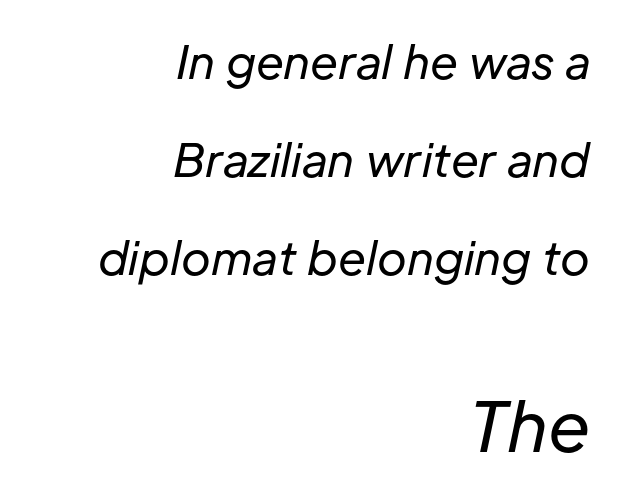
Q: Is the text bold? A: No.
Q: Is the text italic (slanted)? A: Yes, it leans right by about 12 degrees.
Q: Is the text underlined? A: No.
Q: How is the paragraph aligned? A: Right-aligned.
Q: Is the spacing between letters normal or unusually wide? A: Normal.
Q: Is the spacing between lines tight, normal or loose? A: Loose.
Q: Which block of text is set in a larger size, the first (top) or the second (bottom)? A: The second (bottom) one.
Q: Width (condensed, normal, or wide)? A: Normal.
Q: Stroke contrast? A: Low.
Q: x-height? A: Medium.
Q: Monospaced? A: No.
